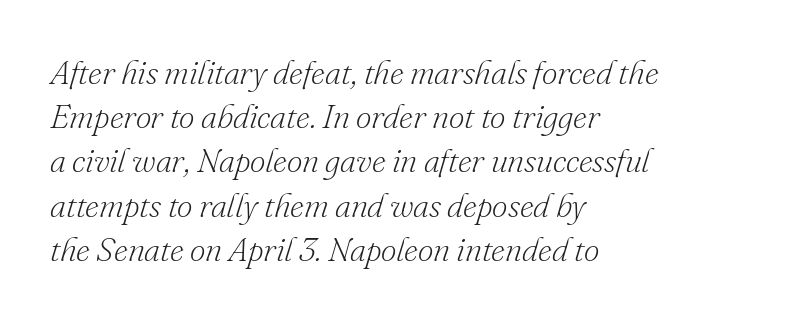
The image shows 34 px light serif type, italic (leaning right); set left-aligned, normal line spacing (1.3x), normal letter spacing, not underlined; low stroke contrast and a small x-height.
